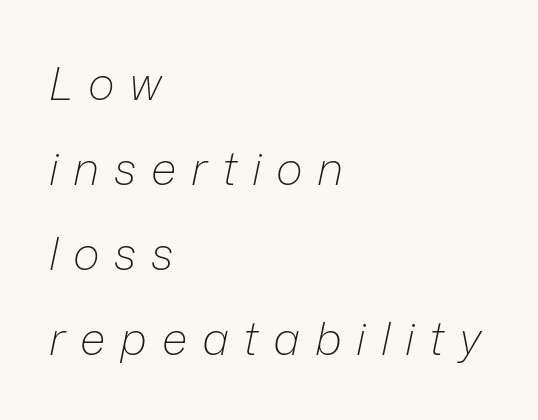
The image shows 46 px light type, italic (leaning right); set left-aligned, line spacing 1.85x, unusually wide letter spacing (+0.32 em), not underlined; low stroke contrast and a medium x-height.
